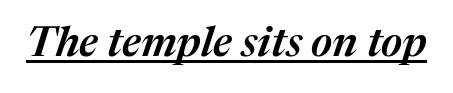
Q: Is the text bold? A: Semi-bold.
Q: Is the text italic (slanted)? A: Yes, it leans right by about 17 degrees.
Q: Is the text underlined? A: Yes.
Q: Is the spacing between letters normal or unusually wide? A: Normal.
Q: Width (condensed, normal, or wide)? A: Normal.
Q: Stroke contrast? A: Medium.
Q: x-height? A: Medium.
Q: Monospaced? A: No.
